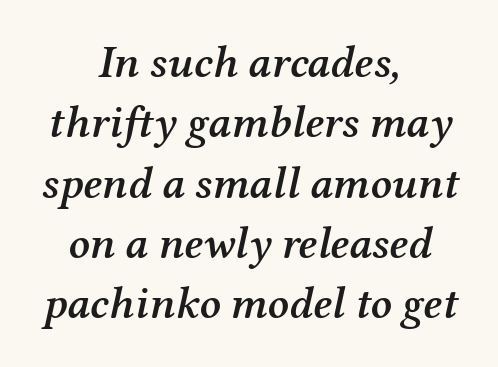
Q: Is the text bold? A: Semi-bold.
Q: Is the text italic (slanted)? A: Yes, it leans right by about 12 degrees.
Q: Is the typeface a serif or a sans-serif typeface? A: Serif.
Q: Is the text underlined? A: No.
Q: How is the paragraph aligned? A: Centered.
Q: Is the spacing between letters normal or unusually wide? A: Normal.
Q: Is the spacing between lines tight, normal or loose? A: Normal.
Q: Width (condensed, normal, or wide)? A: Normal.
Q: Stroke contrast? A: Medium.
Q: x-height? A: Medium.
Q: Monospaced? A: No.
